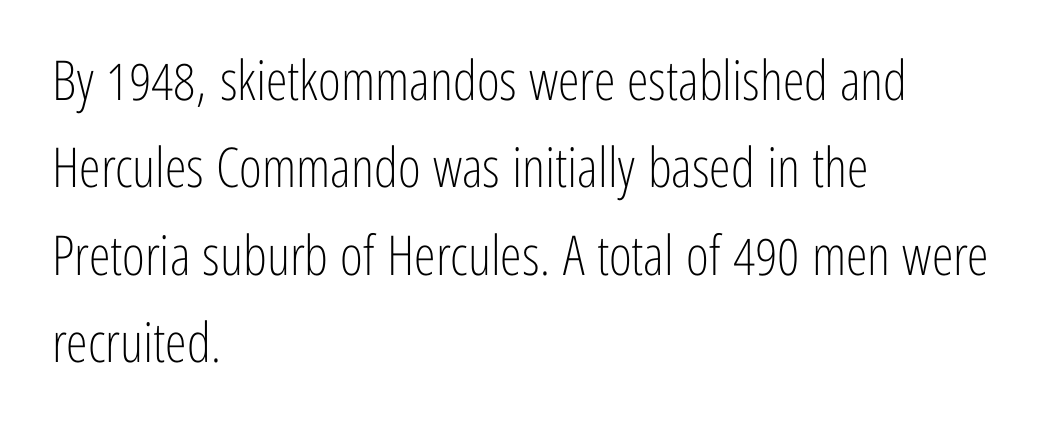
Q: Is the text bold? A: No.
Q: Is the text italic (slanted)? A: No, it is upright.
Q: Is the typeface a serif or a sans-serif typeface? A: Sans-serif.
Q: Is the text underlined? A: No.
Q: How is the paragraph aligned? A: Left-aligned.
Q: Is the spacing between letters normal or unusually wide? A: Normal.
Q: Is the spacing between lines tight, normal or loose? A: Normal.
Q: Width (condensed, normal, or wide)? A: Condensed.
Q: Stroke contrast? A: Low.
Q: x-height? A: Medium.
Q: Monospaced? A: No.
